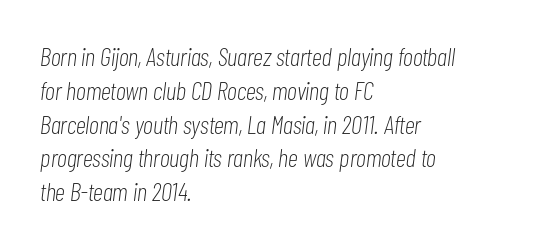
Q: Is the text bold? A: No.
Q: Is the text italic (slanted)? A: Yes, it leans right by about 7 degrees.
Q: Is the text underlined? A: No.
Q: How is the paragraph aligned? A: Left-aligned.
Q: Is the spacing between letters normal or unusually wide? A: Normal.
Q: Is the spacing between lines tight, normal or loose? A: Normal.
